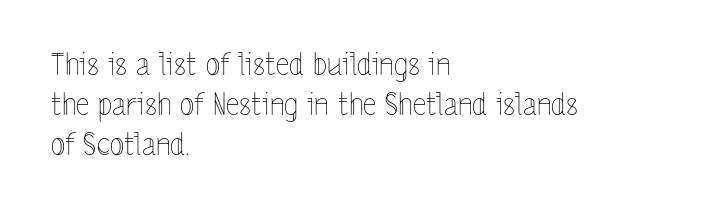
Baseline-to-baseline distance is the conventional proportion of letter height. This is not heavy type; no bold has been used. Horizontal alignment here is leftward, the default for most running prose. Look at the tracking — it's just the regular setting, nothing added.
